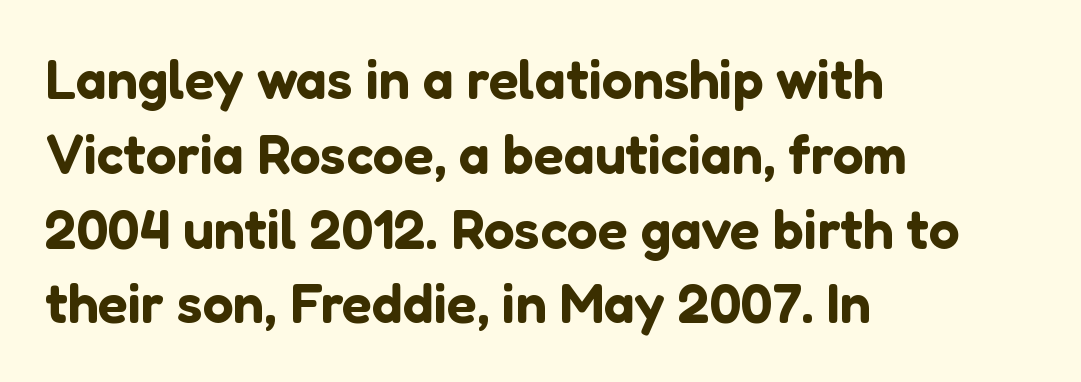
{"serif": "no", "italic": "no", "width": "normal", "stroke_contrast": "low", "x_height": "medium", "monospaced": "no", "underline": "no", "align": "left", "line_spacing": "normal", "line_spacing_ratio": 1.36, "letter_spacing": "normal", "letter_spacing_em": 0.0, "glyph_px": 55}
